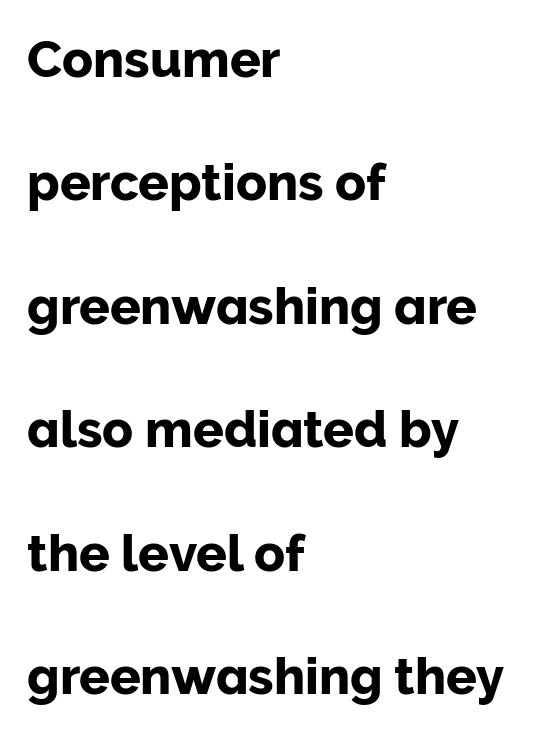
The image shows 51 px sans-serif type, upright; set left-aligned, loose line spacing (2.42x), normal letter spacing, not underlined; low stroke contrast and a medium x-height.
